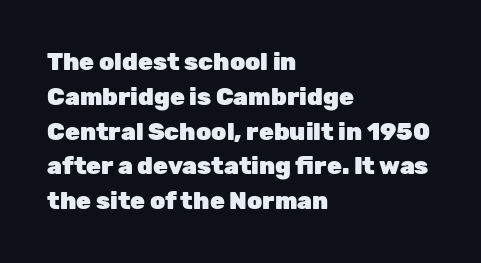
{"italic": "no", "bold": "yes", "underline": "no", "align": "left", "line_spacing": "normal", "line_spacing_ratio": 1.45, "letter_spacing": "normal", "letter_spacing_em": 0.0, "glyph_px": 24}
